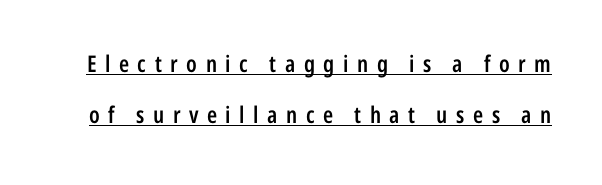
Q: Is the text bold? A: Semi-bold.
Q: Is the text italic (slanted)? A: No, it is upright.
Q: Is the text underlined? A: Yes.
Q: Is the spacing between letters normal or unusually wide? A: Unusually wide.
Q: Is the spacing between lines tight, normal or loose? A: Loose.
